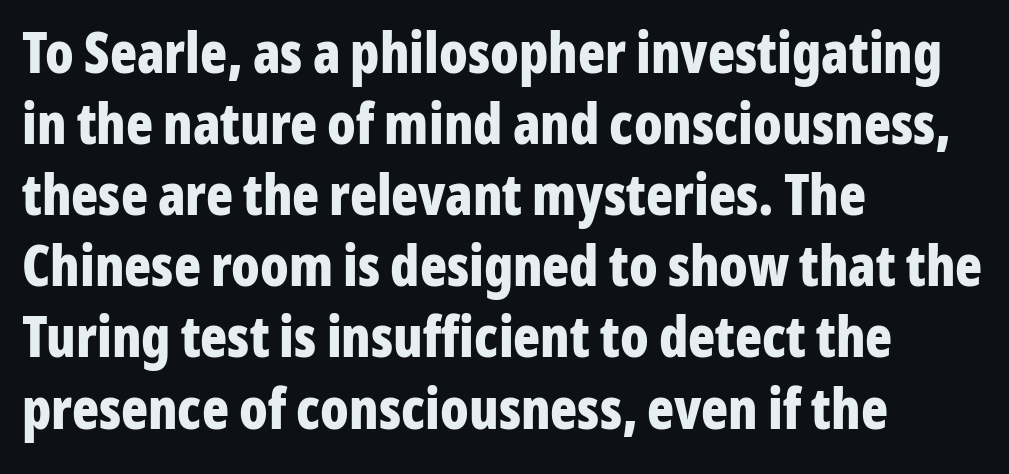
Q: Is the text bold? A: Yes.
Q: Is the text italic (slanted)? A: No, it is upright.
Q: Is the typeface a serif or a sans-serif typeface? A: Sans-serif.
Q: Is the text underlined? A: No.
Q: How is the paragraph aligned? A: Left-aligned.
Q: Is the spacing between letters normal or unusually wide? A: Normal.
Q: Is the spacing between lines tight, normal or loose? A: Normal.
Q: Width (condensed, normal, or wide)? A: Condensed.
Q: Stroke contrast? A: Low.
Q: x-height? A: Medium.
Q: Monospaced? A: No.
